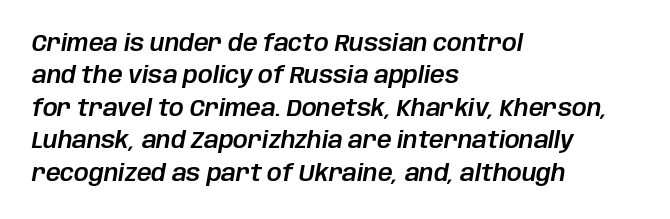
{"italic": "yes", "lean": "right", "slant_degrees": 10, "underline": "no", "align": "left", "line_spacing": "normal", "line_spacing_ratio": 1.41, "letter_spacing": "normal", "letter_spacing_em": 0.0, "glyph_px": 23}
